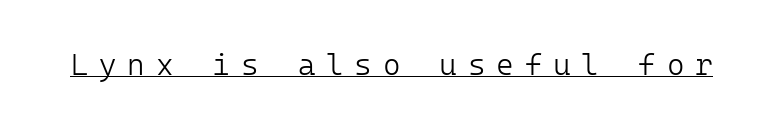
Q: Is the text bold? A: No.
Q: Is the text italic (slanted)? A: No, it is upright.
Q: Is the typeface a serif or a sans-serif typeface? A: Sans-serif.
Q: Is the text underlined? A: Yes.
Q: Is the spacing between letters normal or unusually wide? A: Unusually wide.
Q: Width (condensed, normal, or wide)? A: Normal.
Q: Stroke contrast? A: Low.
Q: x-height? A: Medium.
Q: Monospaced? A: Yes.
